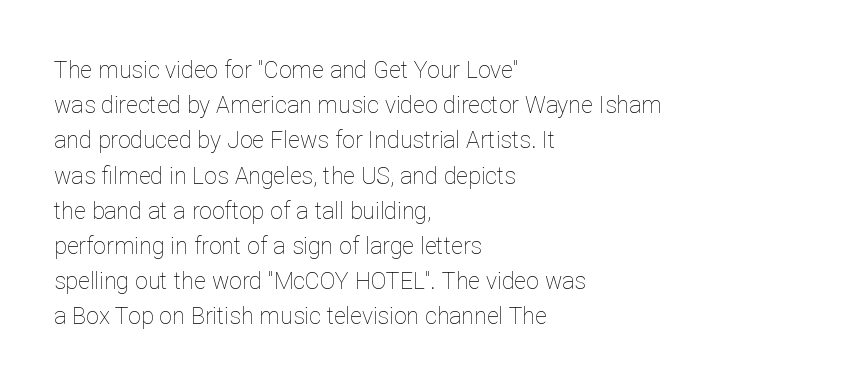
{"italic": "no", "bold": "no", "underline": "no", "align": "left", "line_spacing": "normal", "line_spacing_ratio": 1.53, "letter_spacing": "normal", "letter_spacing_em": 0.0, "glyph_px": 23}
